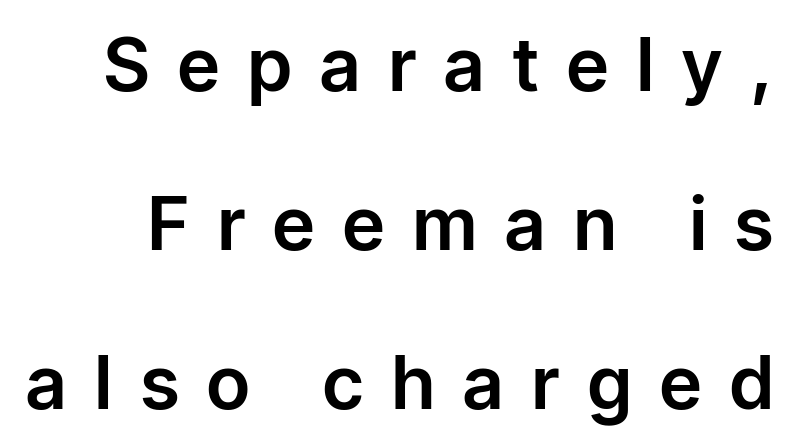
In terms of posture, this sample is upright. The rendering shows plain stroke endings on the letterforms — a sans-serif design. Character widths vary here, with narrow letters taking less room than wide ones. The string is rendered with underlining switched off. The line texture is sparse and dotted thanks to wide tracking.
